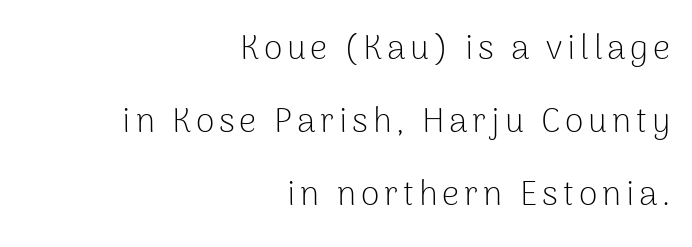
Does the lettering tilt? It doesn't — this is upright. One-word summary of the alignment: right. The lines are spread far apart with generous leading. Vertical stems look standard width or narrower in stroke. Stroke terminals: plain, sans-serif.
